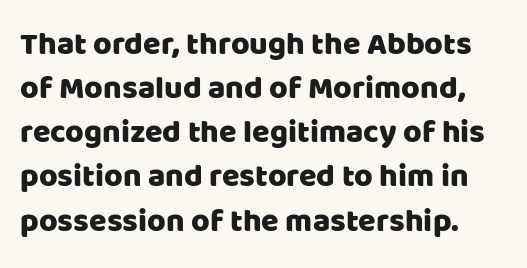
The image shows 32 px sans-serif type, upright; set normal line spacing (1.38x), normal letter spacing, not underlined; low stroke contrast and a large x-height.
